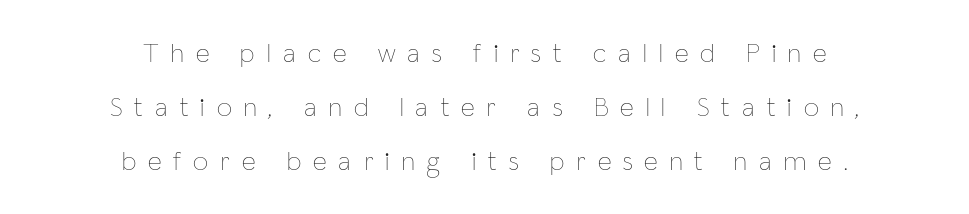
The area under the type is left untouched. Unlike italic type, these characters show no tilt at all. Quick note: interline space is abundant. The type is letterspaced generously, with wide tracking. The weight would be labelled regular, book, light, or lighter still.
